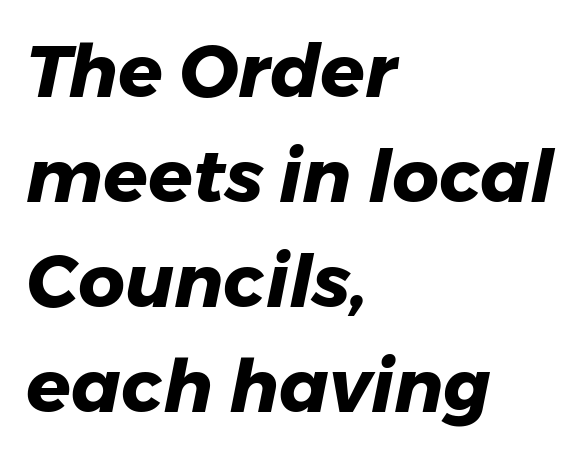
Lines of text with bare space underneath. Character widths vary here, with narrow letters taking less room than wide ones. Strong, thick strokes mark this as bold type. The rendering applies a slant to the glyphs.
